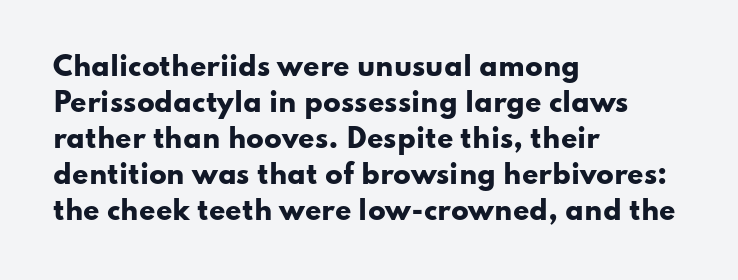
The image shows 26 px bold type, upright; set left-aligned, normal line spacing (1.38x), normal letter spacing, not underlined.
